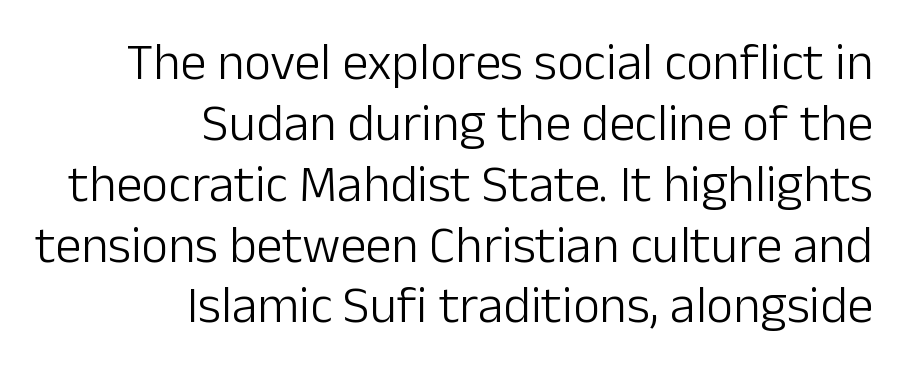
{"serif": "no", "italic": "no", "bold": "no", "weight": "light", "width": "normal", "stroke_contrast": "low", "x_height": "medium", "monospaced": "no", "underline": "no", "align": "right", "line_spacing_ratio": 1.17, "letter_spacing": "normal", "letter_spacing_em": 0.0, "glyph_px": 52}
